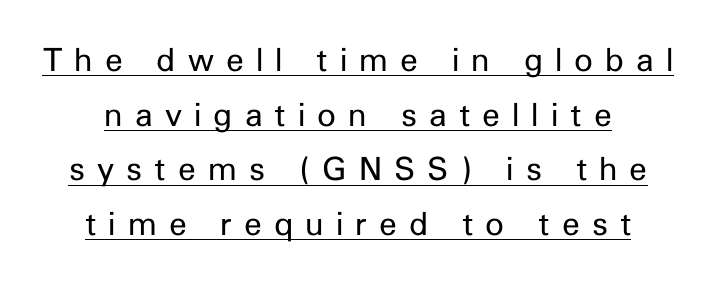
{"serif": "no", "italic": "no", "bold": "no", "weight": "regular", "width": "normal", "stroke_contrast": "low", "x_height": "medium", "monospaced": "no", "underline": "yes", "line_spacing_ratio": 1.71, "letter_spacing": "wide", "letter_spacing_em": 0.38, "glyph_px": 32}
